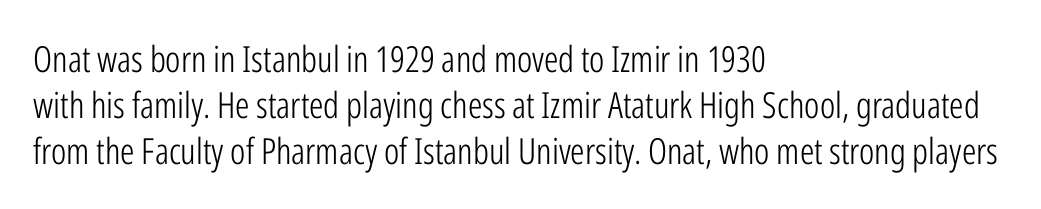
The image shows 36 px light, condensed sans-serif type, upright; set left-aligned, normal line spacing (1.28x), normal letter spacing, not underlined; low stroke contrast and a medium x-height.
